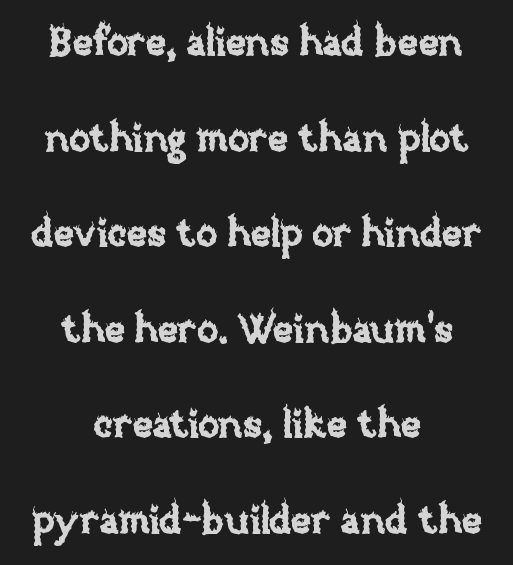
The image shows 39 px text type, upright; set centered, loose line spacing (2.45x), normal letter spacing, not underlined; low stroke contrast and a large x-height.
